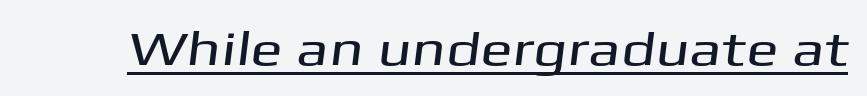
Q: Is the typeface a serif or a sans-serif typeface? A: Sans-serif.
Q: Is the text underlined? A: Yes.
Q: Is the spacing between letters normal or unusually wide? A: Normal.
Q: Width (condensed, normal, or wide)? A: Wide.
Q: Stroke contrast? A: Medium.
Q: x-height? A: Medium.
Q: Monospaced? A: No.
